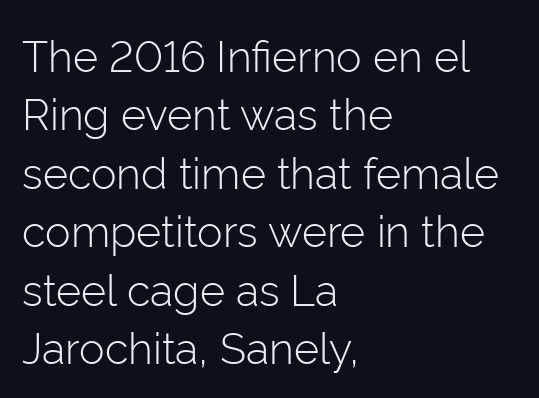
Think of a printed novel: that variable character pitch is what you see here. Nothing sits at the stroke ends, so this counts as sans-serif. Each stroke keeps to a modest, everyday thickness or less. The zone under the glyphs is completely vacant. The lettering holds an erect, upright posture throughout.
